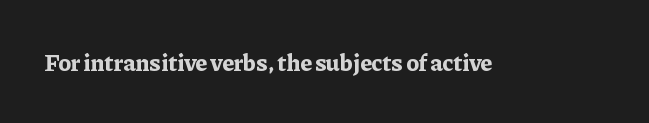
The image shows 24 px bold type, upright; set normal letter spacing, not underlined.
